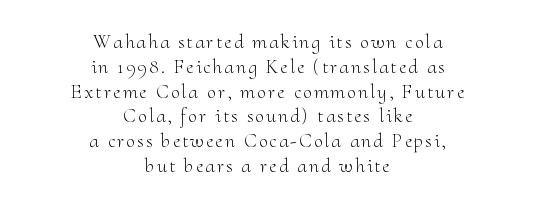
The image shows 20 px text type, upright; set centered, line spacing 1.24x, not underlined.
